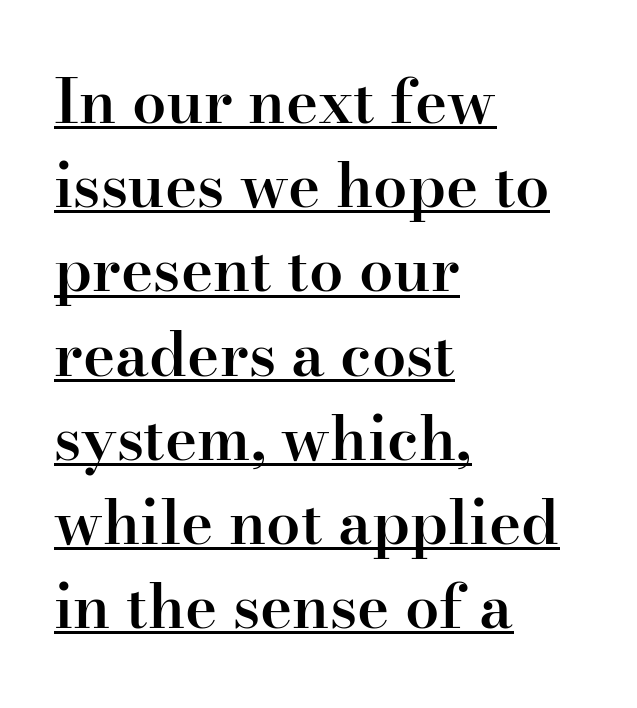
The image shows 61 px semibold serif type, upright; set left-aligned, normal line spacing (1.38x), normal letter spacing, underlined; high stroke contrast and a small x-height.
